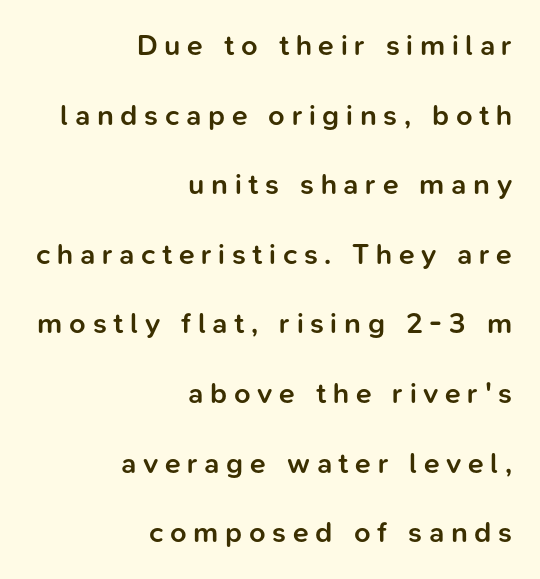
Q: Is the text bold? A: Semi-bold.
Q: Is the text italic (slanted)? A: No, it is upright.
Q: Is the typeface a serif or a sans-serif typeface? A: Sans-serif.
Q: Is the text underlined? A: No.
Q: How is the paragraph aligned? A: Right-aligned.
Q: Is the spacing between letters normal or unusually wide? A: Unusually wide.
Q: Is the spacing between lines tight, normal or loose? A: Loose.
Q: Width (condensed, normal, or wide)? A: Normal.
Q: Stroke contrast? A: Low.
Q: x-height? A: Medium.
Q: Monospaced? A: No.
